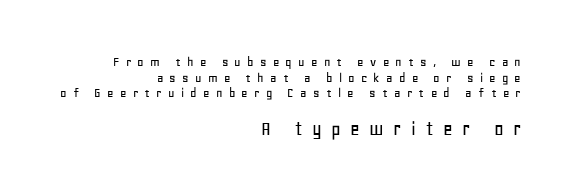
Glance below the letters and you will spot only blank space. What's the leading like? Squeezed, with rows nearly overlapping. The setting favours the right margin, as signatures and pull-quotes sometimes do. The letters stand straight up with perfectly vertical stems.
